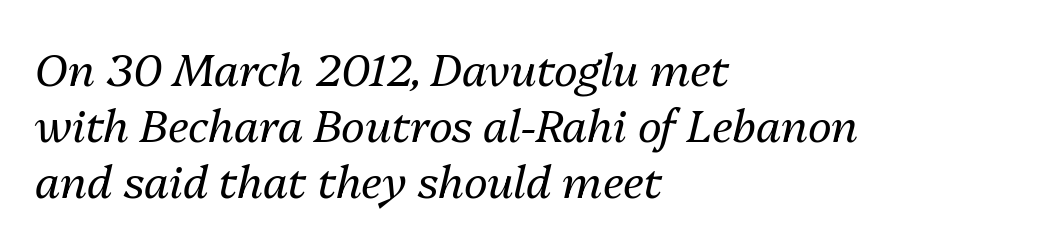
{"italic": "yes", "lean": "right", "slant_degrees": 13, "bold": "no", "weight": "regular", "width": "normal", "stroke_contrast": "medium", "x_height": "medium", "monospaced": "no", "underline": "no", "align": "left", "line_spacing": "normal", "line_spacing_ratio": 1.25, "letter_spacing": "normal", "letter_spacing_em": 0.0, "glyph_px": 45}
